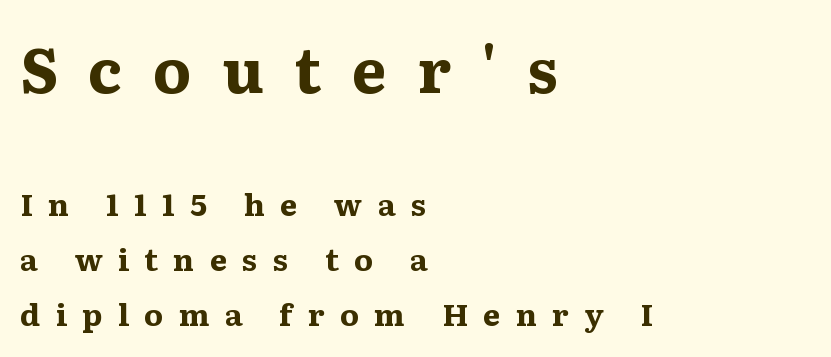
The image shows 62 px bold, wide serif type, upright; set left-aligned, line spacing 1.77x, unusually wide letter spacing (+0.49 em), not underlined; the first (top) block is 2.0x larger; medium stroke contrast and a medium x-height.
